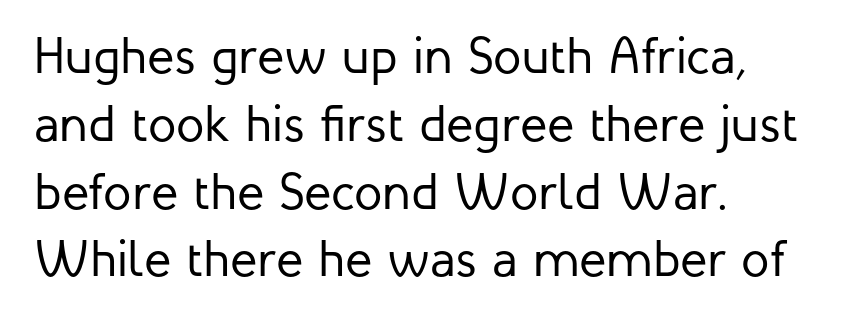
The image shows 51 px regular-weight sans-serif type, upright; set left-aligned, normal line spacing (1.33x), normal letter spacing, not underlined; low stroke contrast and a medium x-height.
